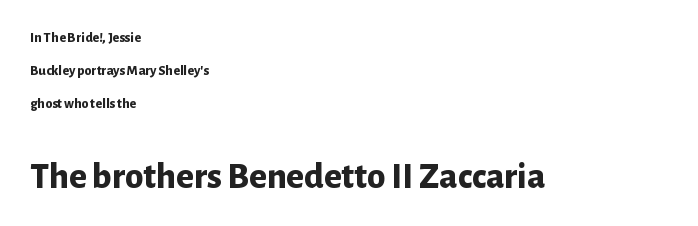
One glance says open: line gaps are wider than usual. Nothing sits at the stroke ends, so this counts as sans-serif. These words are printed bold, with thick strokes throughout. Reading down the block, your eye returns to a fixed left position each line.
